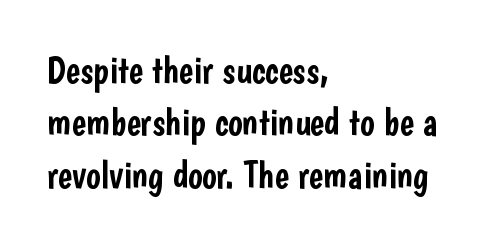
Q: Is the text italic (slanted)? A: No, it is upright.
Q: Is the typeface a serif or a sans-serif typeface? A: Sans-serif.
Q: Is the text underlined? A: No.
Q: How is the paragraph aligned? A: Left-aligned.
Q: Is the spacing between letters normal or unusually wide? A: Normal.
Q: Is the spacing between lines tight, normal or loose? A: Normal.
Q: Width (condensed, normal, or wide)? A: Condensed.
Q: Stroke contrast? A: Low.
Q: x-height? A: Medium.
Q: Monospaced? A: No.
